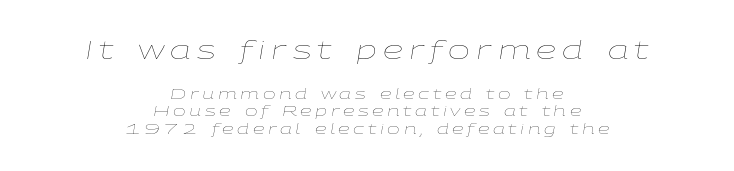
The image shows 26 px text type, italic (leaning right); set centered, line spacing 1.16x, unusually wide letter spacing (+0.24 em), not underlined; the first (top) block is 1.73x larger.
